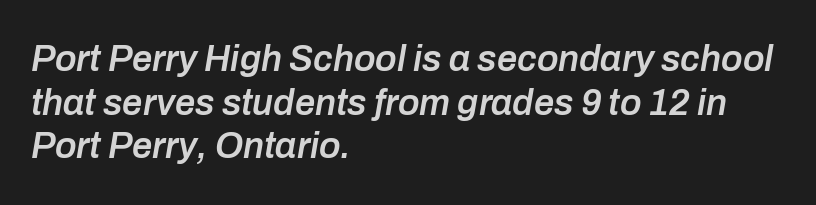
Q: Is the text bold? A: Semi-bold.
Q: Is the text italic (slanted)? A: Yes, it leans right by about 10 degrees.
Q: Is the text underlined? A: No.
Q: How is the paragraph aligned? A: Left-aligned.
Q: Is the spacing between letters normal or unusually wide? A: Normal.
Q: Width (condensed, normal, or wide)? A: Normal.
Q: Stroke contrast? A: Low.
Q: x-height? A: Medium.
Q: Monospaced? A: No.
